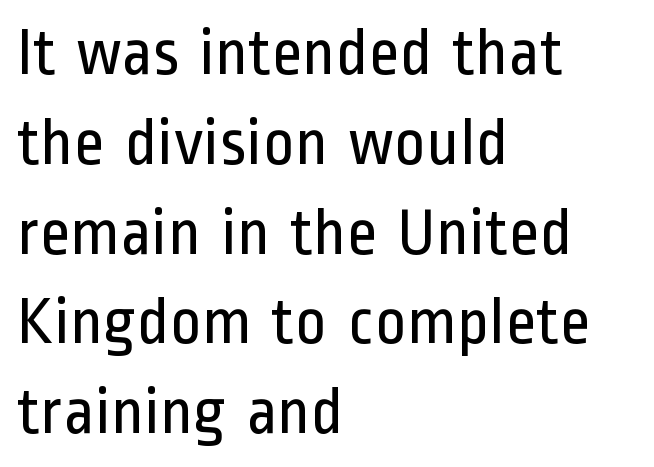
If you drew a ruler down the left edge, every line would touch it. Spacing verdict: proportional, widths tailored to each character. Quick note: not italic, upright. This is not heavy type; no bold has been used.
